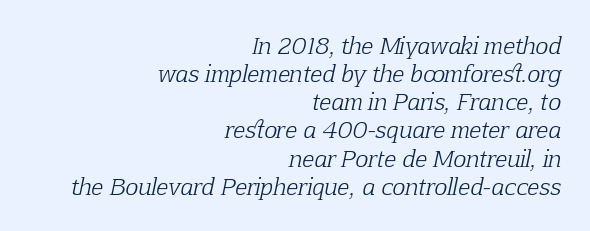
Q: Is the text bold? A: No.
Q: Is the text italic (slanted)? A: Yes, it leans right by about 12 degrees.
Q: Is the text underlined? A: No.
Q: How is the paragraph aligned? A: Right-aligned.
Q: Is the spacing between letters normal or unusually wide? A: Normal.
Q: Is the spacing between lines tight, normal or loose? A: Normal.
